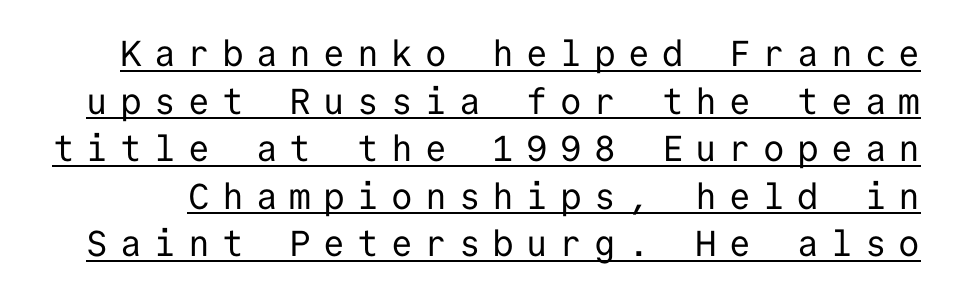
Q: Is the text bold? A: No.
Q: Is the text italic (slanted)? A: No, it is upright.
Q: Is the typeface a serif or a sans-serif typeface? A: Sans-serif.
Q: Is the text underlined? A: Yes.
Q: Is the spacing between letters normal or unusually wide? A: Unusually wide.
Q: Is the spacing between lines tight, normal or loose? A: Normal.
Q: Width (condensed, normal, or wide)? A: Normal.
Q: Stroke contrast? A: Low.
Q: x-height? A: Medium.
Q: Monospaced? A: Yes.
